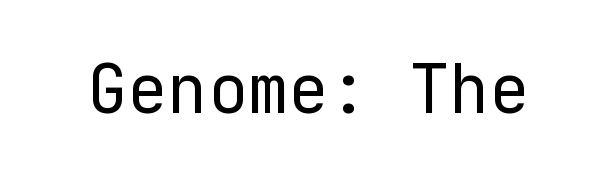
The image shows 67 px regular-weight sans-serif type, upright; set normal letter spacing, not underlined; low stroke contrast and a medium x-height.
